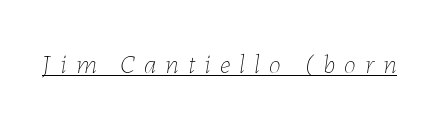
This rendering features underlined lettering. Spacing between characters has been opened up far beyond the box default. Caption: face not bold, strokes unweighted. There's an unmistakable incline to the writing here.
